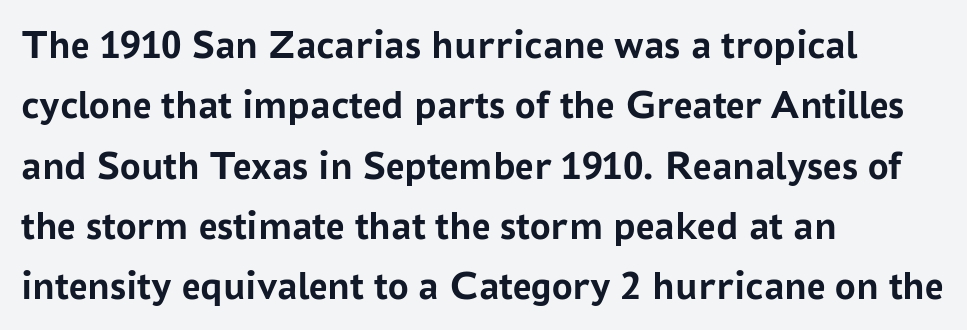
Q: Is the text bold? A: Yes.
Q: Is the text italic (slanted)? A: No, it is upright.
Q: Is the typeface a serif or a sans-serif typeface? A: Sans-serif.
Q: Is the text underlined? A: No.
Q: How is the paragraph aligned? A: Left-aligned.
Q: Is the spacing between letters normal or unusually wide? A: Normal.
Q: Is the spacing between lines tight, normal or loose? A: Normal.
Q: Width (condensed, normal, or wide)? A: Normal.
Q: Stroke contrast? A: Low.
Q: x-height? A: Medium.
Q: Monospaced? A: No.
